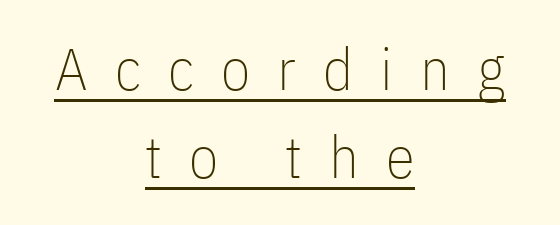
The image shows 59 px thin, condensed sans-serif type, upright; set centered, normal line spacing (1.5x), unusually wide letter spacing (+0.46 em), underlined; low stroke contrast and a medium x-height.
